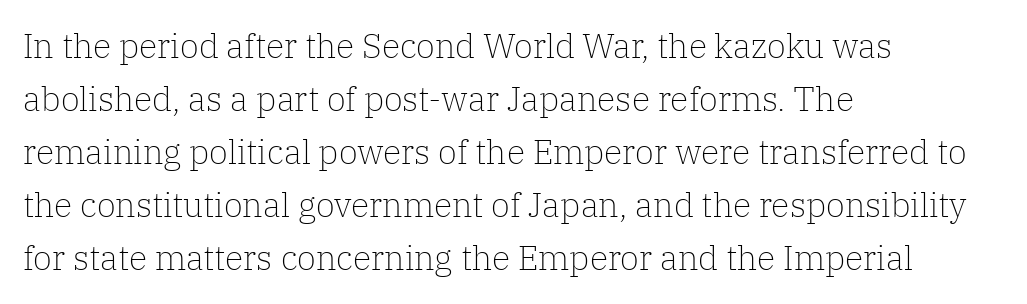
The image shows 34 px light serif type, upright; set left-aligned, normal line spacing (1.56x), normal letter spacing, not underlined; low stroke contrast and a medium x-height.
